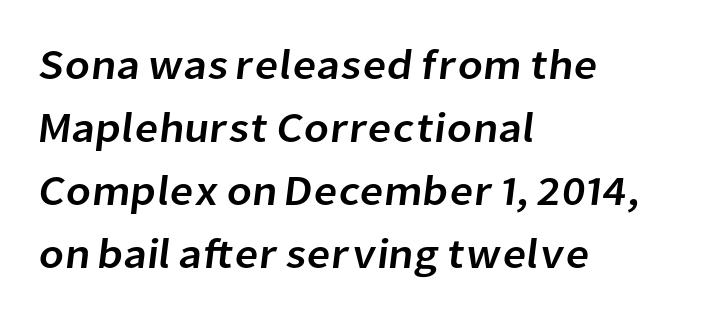
{"serif": "no", "width": "normal", "stroke_contrast": "low", "x_height": "medium", "monospaced": "no", "underline": "no", "align": "left", "line_spacing": "normal", "line_spacing_ratio": 1.5, "letter_spacing": "normal", "letter_spacing_em": 0.0, "glyph_px": 42}
